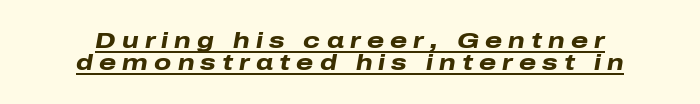
The image shows 22 px bold type, italic (leaning right); set tight line spacing (1.02x), unusually wide letter spacing (+0.28 em), underlined.
